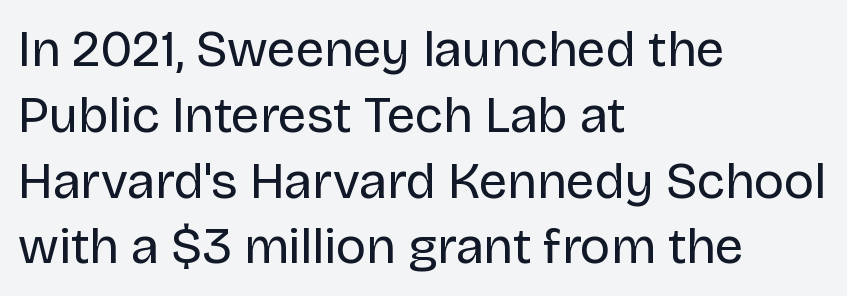
The line-height multiplier appears to be the usual default. The font's upright variant was chosen for this text. The horizontal fit of the characters is conventional and even. No letter is thick-stroked: the sample isn't bold.
